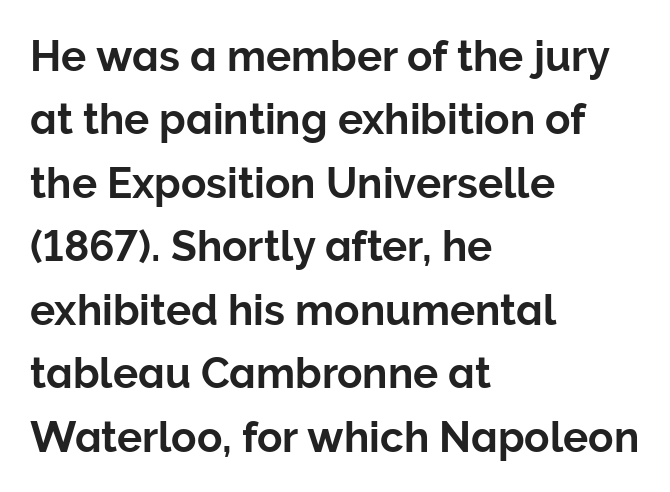
Q: Is the text italic (slanted)? A: No, it is upright.
Q: Is the typeface a serif or a sans-serif typeface? A: Sans-serif.
Q: Is the text underlined? A: No.
Q: How is the paragraph aligned? A: Left-aligned.
Q: Is the spacing between letters normal or unusually wide? A: Normal.
Q: Is the spacing between lines tight, normal or loose? A: Normal.
Q: Width (condensed, normal, or wide)? A: Normal.
Q: Stroke contrast? A: Low.
Q: x-height? A: Medium.
Q: Monospaced? A: No.
